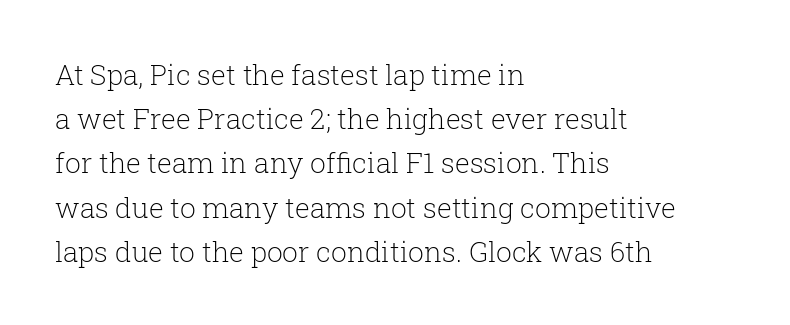
Q: Is the text bold? A: No.
Q: Is the text italic (slanted)? A: No, it is upright.
Q: Is the typeface a serif or a sans-serif typeface? A: Serif.
Q: Is the text underlined? A: No.
Q: How is the paragraph aligned? A: Left-aligned.
Q: Is the spacing between letters normal or unusually wide? A: Normal.
Q: Is the spacing between lines tight, normal or loose? A: Normal.
Q: Width (condensed, normal, or wide)? A: Normal.
Q: Stroke contrast? A: Low.
Q: x-height? A: Medium.
Q: Monospaced? A: No.
